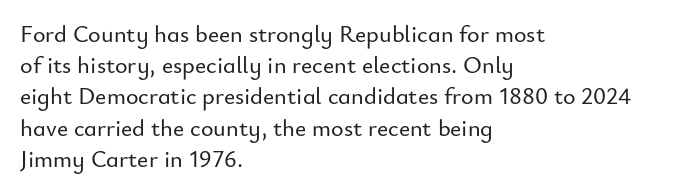
{"italic": "no", "underline": "no", "align": "left", "line_spacing": "normal", "line_spacing_ratio": 1.3, "letter_spacing": "normal", "letter_spacing_em": 0.0, "glyph_px": 24}
